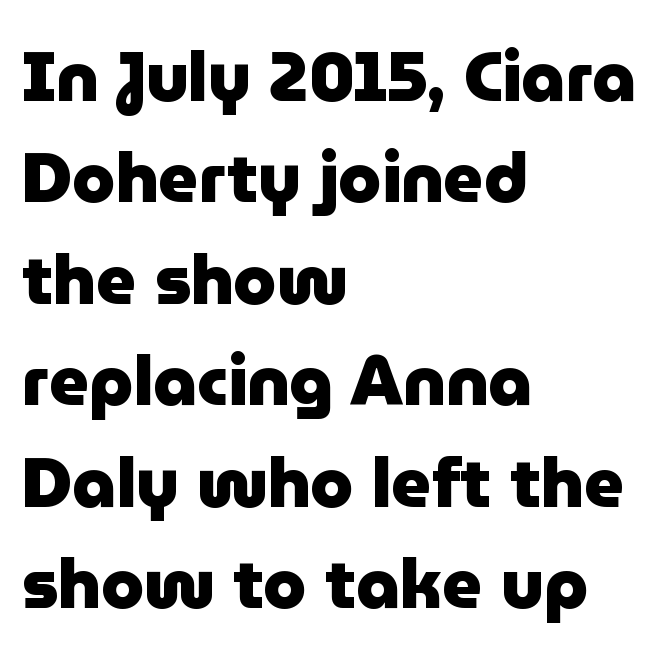
Compared with a centered layout, this one pins lines to the left instead. Letters rest on an invisible, unmarked baseline. The lines sit at an ordinary, default distance from one another. Emphasis by weight is at full strength: bold. Stroke terminals: plain, sans-serif.
